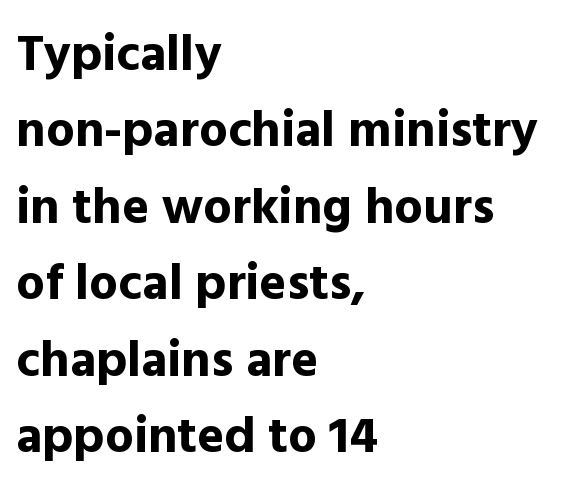
Q: Is the text bold? A: Yes.
Q: Is the text italic (slanted)? A: No, it is upright.
Q: Is the typeface a serif or a sans-serif typeface? A: Sans-serif.
Q: Is the text underlined? A: No.
Q: How is the paragraph aligned? A: Left-aligned.
Q: Is the spacing between letters normal or unusually wide? A: Normal.
Q: Is the spacing between lines tight, normal or loose? A: Normal.
Q: Width (condensed, normal, or wide)? A: Normal.
Q: x-height? A: Medium.
Q: Monospaced? A: No.
